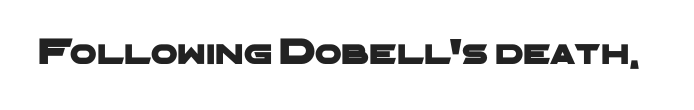
Q: Is the typeface a serif or a sans-serif typeface? A: Sans-serif.
Q: Is the text underlined? A: No.
Q: Is the spacing between letters normal or unusually wide? A: Normal.
Q: Width (condensed, normal, or wide)? A: Wide.
Q: Stroke contrast? A: Low.
Q: x-height? A: Medium.
Q: Monospaced? A: No.
